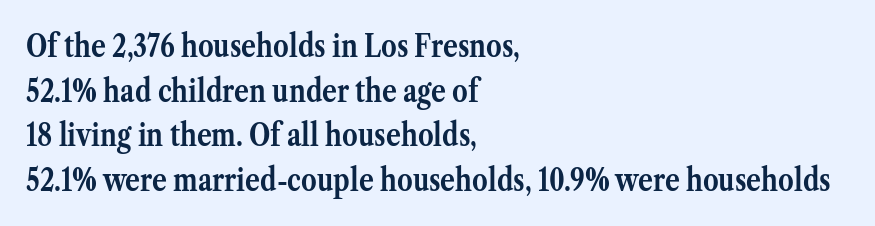
Every row of glyphs begins at an identical x-position on the left. Students, note that the glyphs here touch the page at normal intervals. The axis of the letterforms is exactly vertical. The type family on display is of the serif kind. Interline gaps are of average width in this sample. A typesetter would call this proportional, since set widths differ per character.
